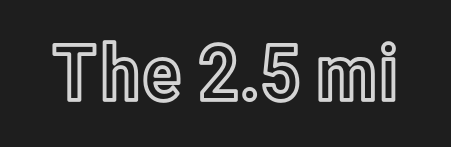
Q: Is the text italic (slanted)? A: No, it is upright.
Q: Is the text underlined? A: No.
Q: Is the spacing between letters normal or unusually wide? A: Normal.
Q: Width (condensed, normal, or wide)? A: Condensed.
Q: x-height? A: Medium.
Q: Monospaced? A: No.
